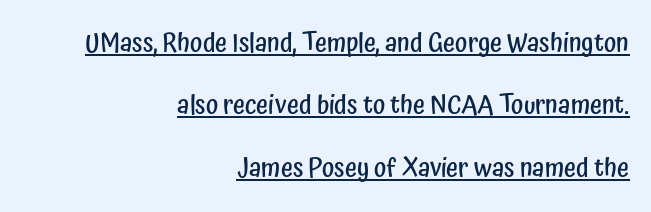
{"italic": "no", "bold": "semi", "underline": "yes", "align": "right", "line_spacing": "loose", "line_spacing_ratio": 2.4, "letter_spacing": "normal", "letter_spacing_em": 0.0, "glyph_px": 26}
